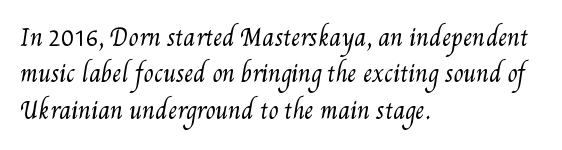
Does extra space separate the letters? No, they use regular spacing. This rendering features lettering with no underline. The font sits on the lighter half of the weight spectrum, regular included. Regular leading.
